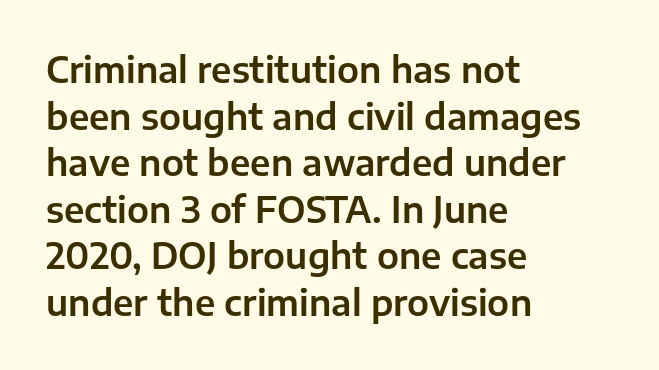
{"serif": "no", "italic": "no", "width": "normal", "stroke_contrast": "low", "x_height": "medium", "monospaced": "no", "underline": "no", "align": "left", "line_spacing": "normal", "line_spacing_ratio": 1.33, "letter_spacing": "normal", "letter_spacing_em": 0.0, "glyph_px": 35}
